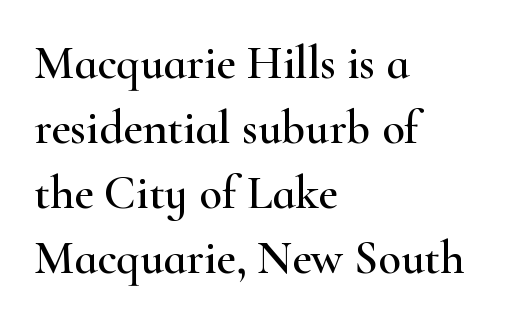
Is this a sans? No — the strokes have serifs. The leading is moderate, giving the passage an even texture. Inter-character spacing is left at the font's built-in metrics. Character widths vary here, with narrow letters taking less room than wide ones. Where is the straight margin? On the left. Type without underlining.
